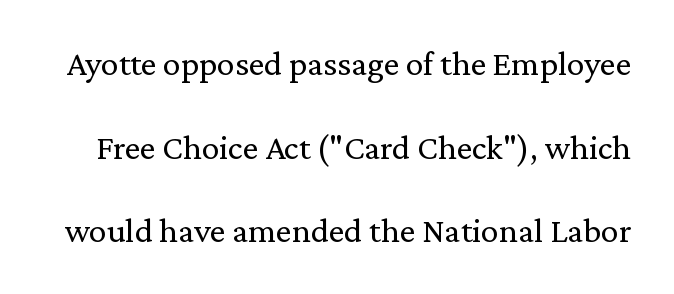
The passage shown is not bold in any degree. The rendering uses natural spacing where letterforms have individual widths. Designer's note — italics off, roman on. Only glyphs here, with clear space below each row. Note: serifs present on the glyphs. The letterforms sit shoulder to shoulder at normal distance.
